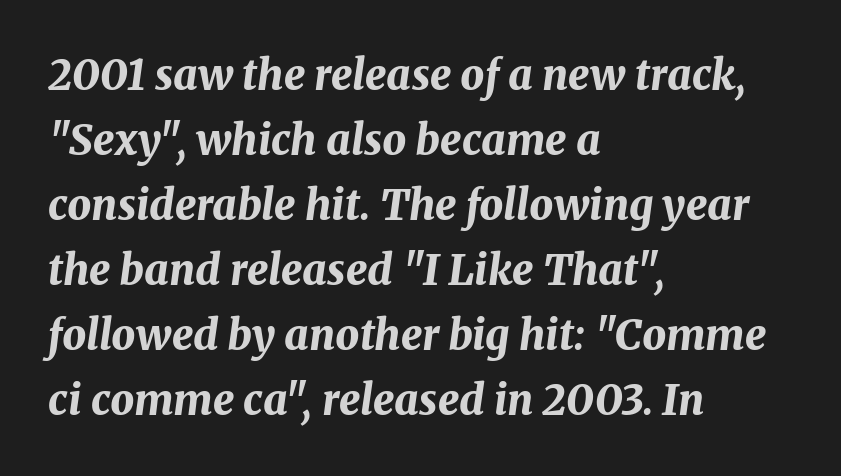
{"italic": "yes", "lean": "right", "slant_degrees": 8, "bold": "yes", "weight": "bold", "width": "normal", "stroke_contrast": "medium", "x_height": "medium", "monospaced": "no", "underline": "no", "align": "left", "line_spacing": "normal", "line_spacing_ratio": 1.55, "letter_spacing": "normal", "letter_spacing_em": 0.0, "glyph_px": 42}
